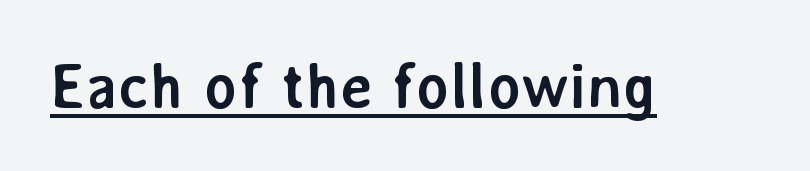
{"serif": "no", "italic": "no", "bold": "yes", "weight": "semibold", "width": "normal", "stroke_contrast": "low", "x_height": "medium", "monospaced": "no", "underline": "yes", "letter_spacing": "normal", "letter_spacing_em": 0.0, "glyph_px": 63}
